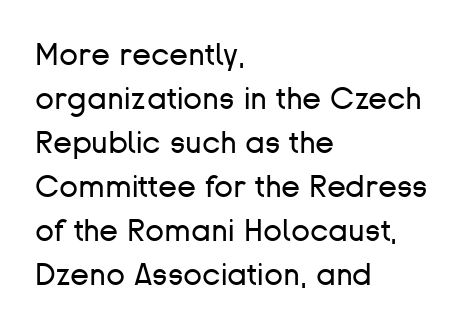
The vertical gap from one line to the next is medium. I'd call this a sans setting — the letters go barefoot. Horizontal alignment here is leftward, the default for most running prose. Has an underline been added? It has not. Tracking value appears to be zero — textbook default spacing.
